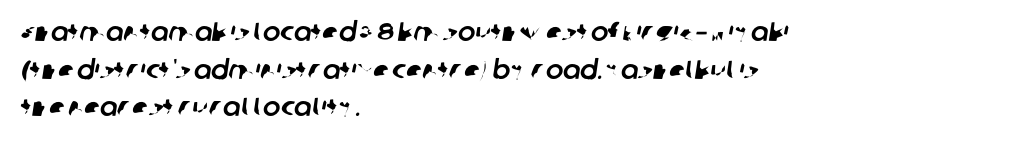
Line beginnings align vertically; line endings do not. Baseline-to-baseline distance is the conventional proportion of letter height. Does extra space separate the letters? No, they use regular spacing. Each row of text sits above clean, open space.
